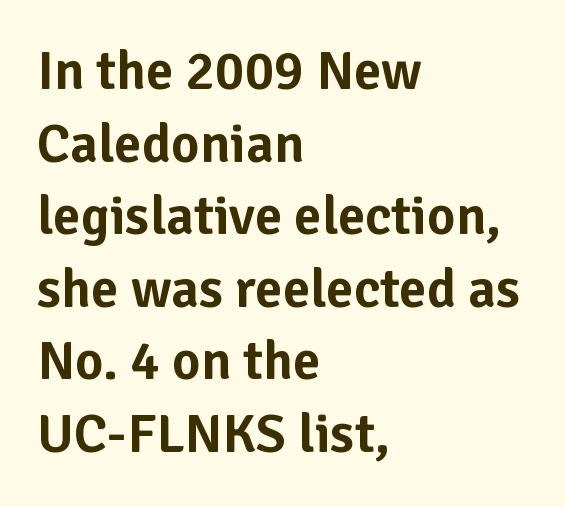
The image shows 55 px sans-serif type, upright; set left-aligned, normal line spacing (1.32x), normal letter spacing, not underlined; low stroke contrast and a medium x-height.
